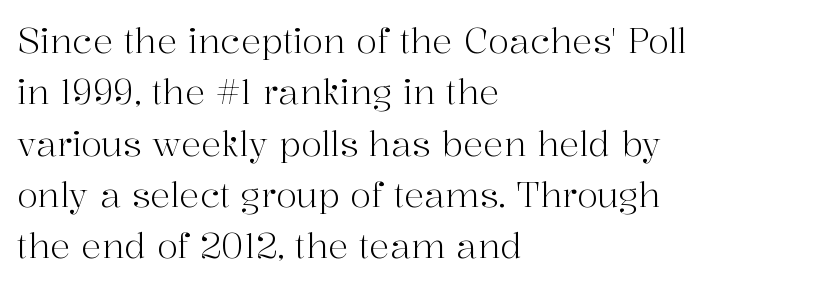
Q: Is the text bold? A: No.
Q: Is the text italic (slanted)? A: No, it is upright.
Q: Is the typeface a serif or a sans-serif typeface? A: Serif.
Q: Is the text underlined? A: No.
Q: How is the paragraph aligned? A: Left-aligned.
Q: Is the spacing between letters normal or unusually wide? A: Normal.
Q: Is the spacing between lines tight, normal or loose? A: Normal.
Q: Width (condensed, normal, or wide)? A: Normal.
Q: Stroke contrast? A: High.
Q: x-height? A: Medium.
Q: Monospaced? A: No.
